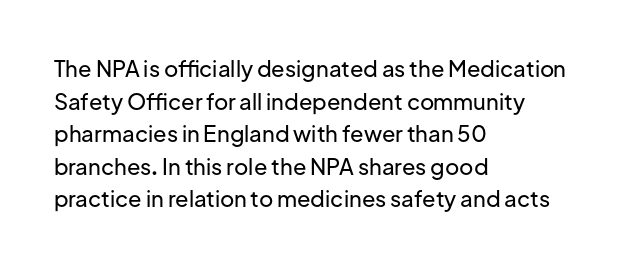
The image shows 22 px text type, upright; set left-aligned, normal line spacing (1.48x), normal letter spacing, not underlined.
